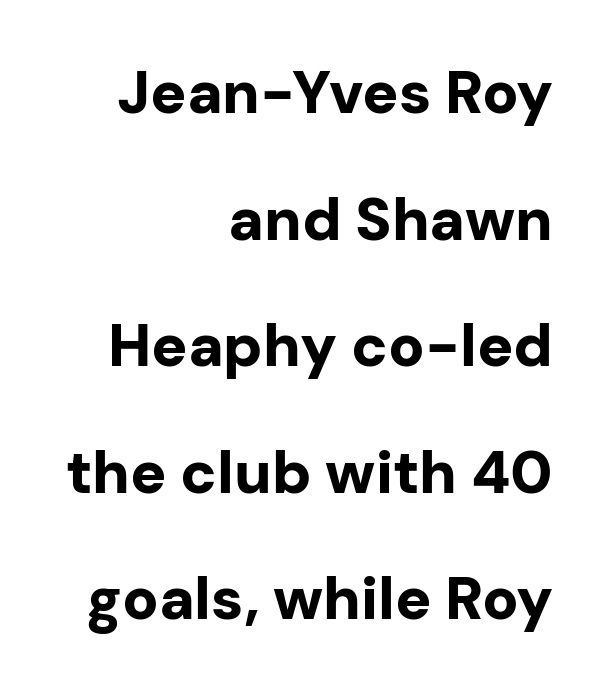
Q: Is the text bold? A: Yes.
Q: Is the text italic (slanted)? A: No, it is upright.
Q: Is the typeface a serif or a sans-serif typeface? A: Sans-serif.
Q: Is the text underlined? A: No.
Q: How is the paragraph aligned? A: Right-aligned.
Q: Is the spacing between letters normal or unusually wide? A: Normal.
Q: Is the spacing between lines tight, normal or loose? A: Loose.
Q: Width (condensed, normal, or wide)? A: Normal.
Q: Stroke contrast? A: Low.
Q: x-height? A: Medium.
Q: Monospaced? A: No.
